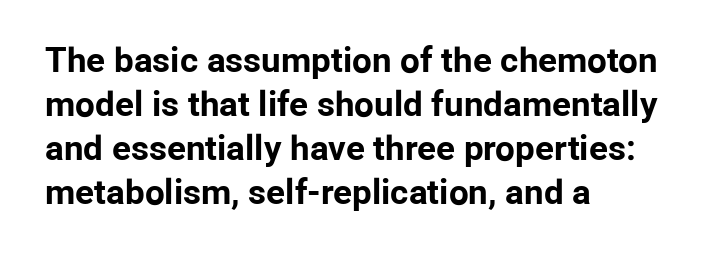
Q: Is the text bold? A: Yes.
Q: Is the text italic (slanted)? A: No, it is upright.
Q: Is the typeface a serif or a sans-serif typeface? A: Sans-serif.
Q: Is the text underlined? A: No.
Q: How is the paragraph aligned? A: Left-aligned.
Q: Is the spacing between letters normal or unusually wide? A: Normal.
Q: Is the spacing between lines tight, normal or loose? A: Normal.
Q: Width (condensed, normal, or wide)? A: Normal.
Q: Stroke contrast? A: Low.
Q: x-height? A: Medium.
Q: Monospaced? A: No.
